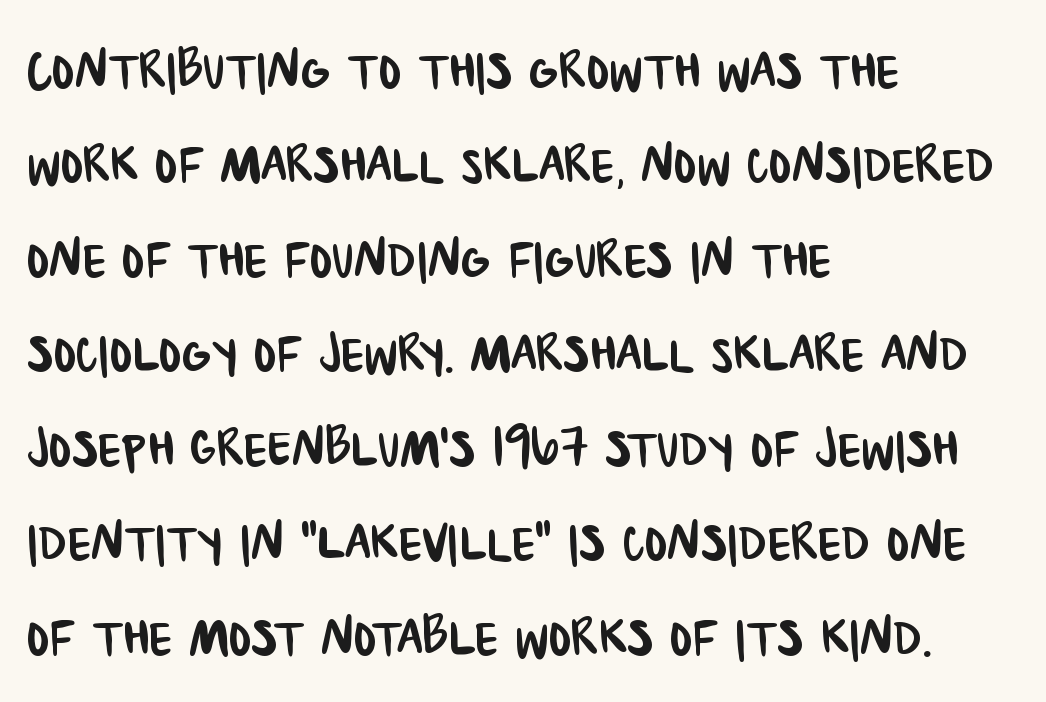
Q: Is the typeface a serif or a sans-serif typeface? A: Sans-serif.
Q: Is the text underlined? A: No.
Q: How is the paragraph aligned? A: Left-aligned.
Q: Is the spacing between letters normal or unusually wide? A: Normal.
Q: Is the spacing between lines tight, normal or loose? A: Normal.
Q: Width (condensed, normal, or wide)? A: Condensed.
Q: Stroke contrast? A: Low.
Q: x-height? A: Large.
Q: Monospaced? A: No.
